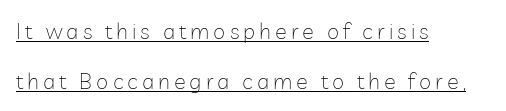
{"italic": "no", "bold": "no", "underline": "yes", "align": "left", "line_spacing": "loose", "line_spacing_ratio": 2.26, "glyph_px": 22}
